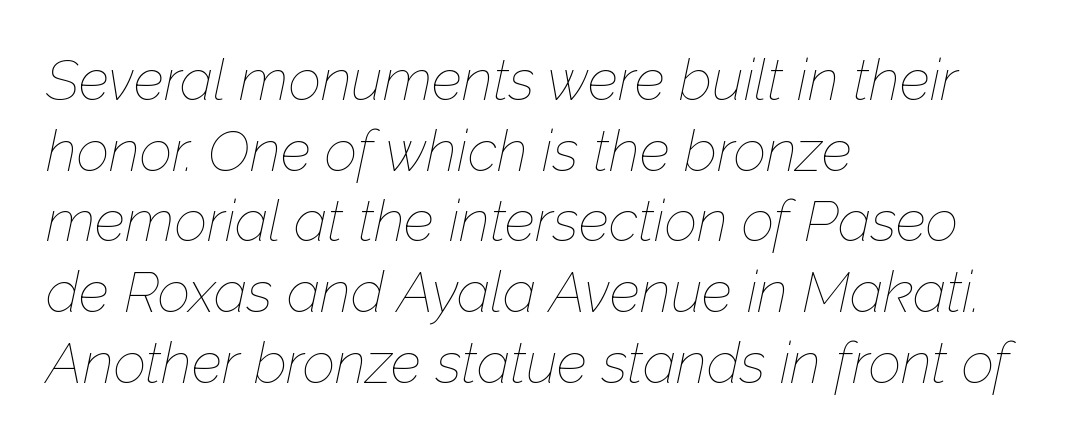
You could not count columns in this text — the font is proportionally spaced. The passage shown is not underscored anywhere. The characters are drawn with everyday or finer stroke widths. Where is the straight margin? On the left. Every character sits at an angle, as italics do. The line texture is even and compact thanks to regular tracking.
